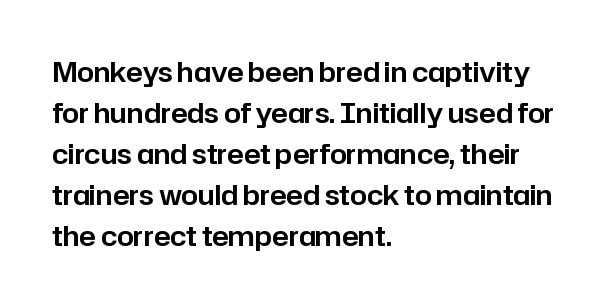
Underlining? Definitely not there. The passage shown stacks its lines at a standard gap. Tall strokes in this sample are plumb rather than angled. Is the block centered? No — it sits flush against the left margin.
